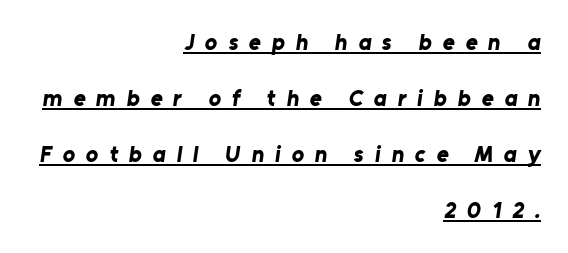
Caption: multi-line text, flush right, ragged left. Beneath each row of characters lies a ruled line. Spacing between characters has been opened up far beyond the box default. Does the weight exceed regular? Yes, all the way to bold. Airy leading.
